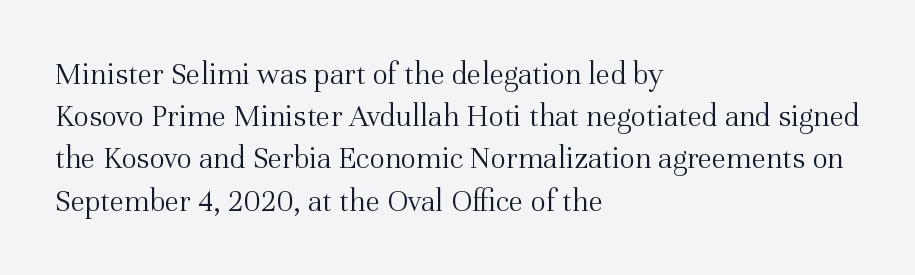
{"serif": "yes", "italic": "no", "bold": "no", "weight": "light", "width": "normal", "stroke_contrast": "medium", "x_height": "medium", "monospaced": "no", "underline": "no", "align": "left", "line_spacing": "normal", "line_spacing_ratio": 1.32, "letter_spacing": "normal", "letter_spacing_em": 0.0, "glyph_px": 32}
